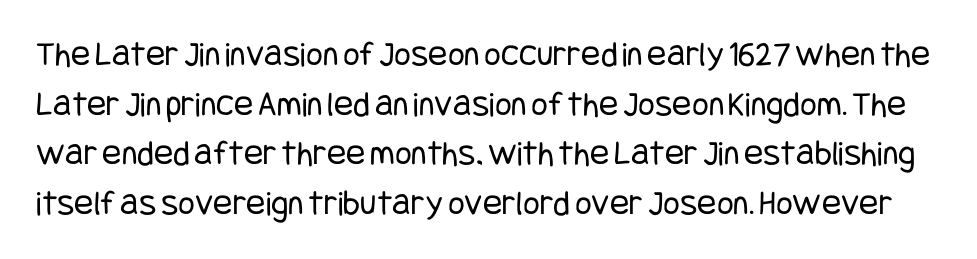
The image shows 36 px regular-weight, condensed sans-serif type, upright; set normal line spacing (1.38x), normal letter spacing, not underlined; low stroke contrast and a large x-height.
